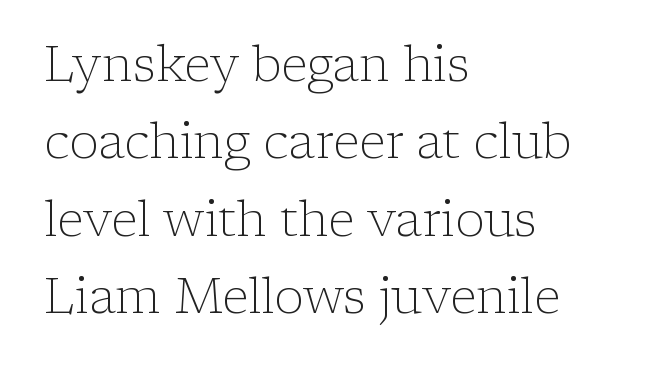
The image shows 49 px light serif type, upright; set left-aligned, normal line spacing (1.58x), normal letter spacing, not underlined; low stroke contrast and a medium x-height.
